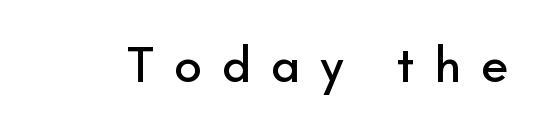
The image shows 50 px sans-serif type, upright; set unusually wide letter spacing (+0.4 em), not underlined; low stroke contrast and a small x-height.
